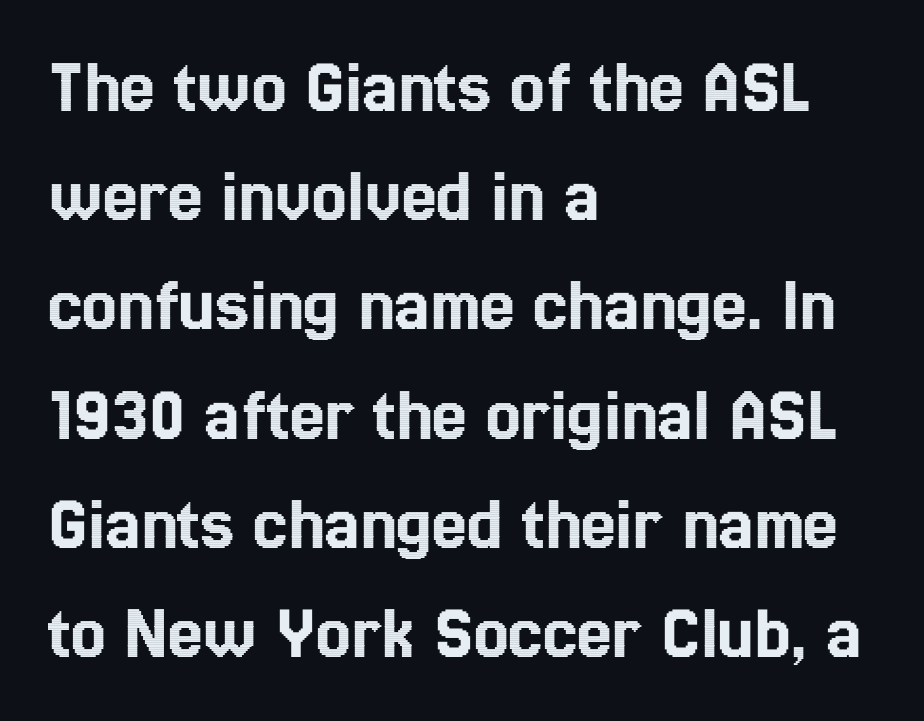
In terms of posture, this sample is upright. Do the characters align in a grid? No, the font is proportional. The vertical gap from one line to the next is medium. The foot of each line stays bare and open. Typeset ragged right — the left edge is the straight one.
